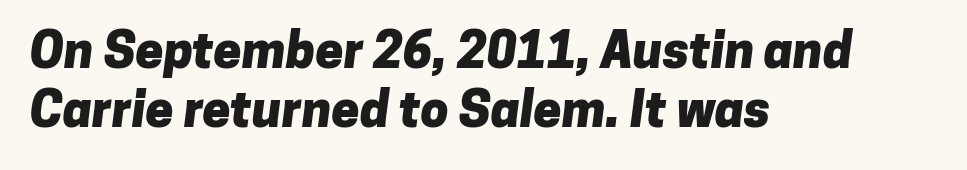
{"serif": "no", "bold": "yes", "weight": "heavy", "width": "normal", "stroke_contrast": "low", "x_height": "medium", "monospaced": "no", "underline": "no", "align": "left", "line_spacing_ratio": 1.18, "letter_spacing": "normal", "letter_spacing_em": 0.0, "glyph_px": 50}
